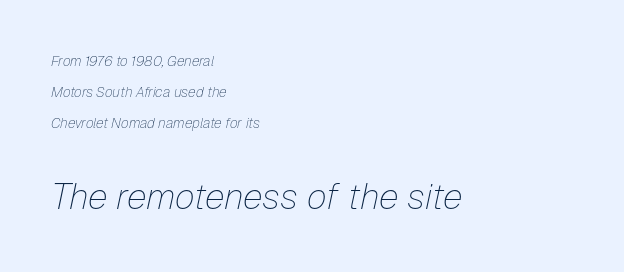
{"italic": "yes", "lean": "right", "slant_degrees": 12, "bold": "no", "weight": "thin", "width": "normal", "stroke_contrast": "low", "x_height": "medium", "monospaced": "no", "underline": "no", "align": "left", "line_spacing": "loose", "line_spacing_ratio": 2.2, "letter_spacing": "normal", "letter_spacing_em": 0.0, "larger_block": "second", "size_ratio": 2.57, "glyph_px": 36}
